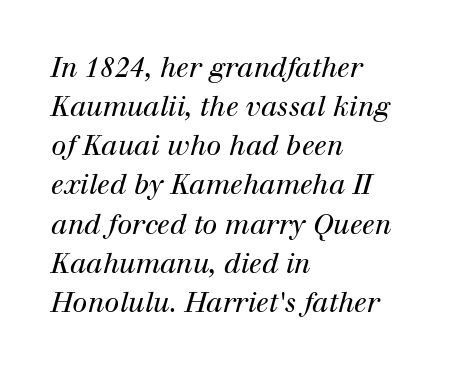
{"italic": "yes", "lean": "right", "slant_degrees": 12, "bold": "no", "underline": "no", "align": "left", "line_spacing": "normal", "line_spacing_ratio": 1.45, "letter_spacing": "normal", "letter_spacing_em": 0.0, "glyph_px": 27}
